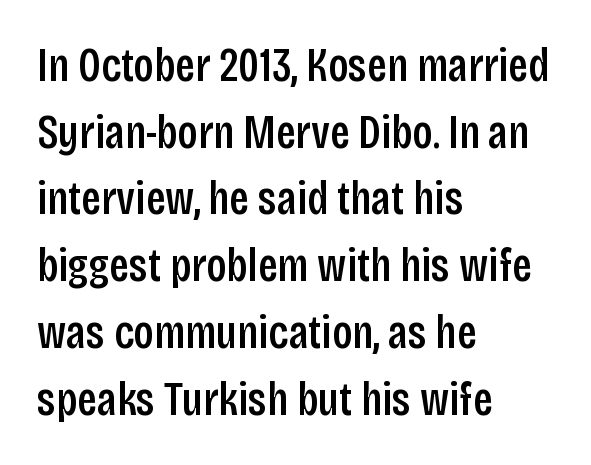
The image shows 47 px semibold, condensed sans-serif type, upright; set left-aligned, normal line spacing (1.42x), normal letter spacing, not underlined; low stroke contrast and a large x-height.
